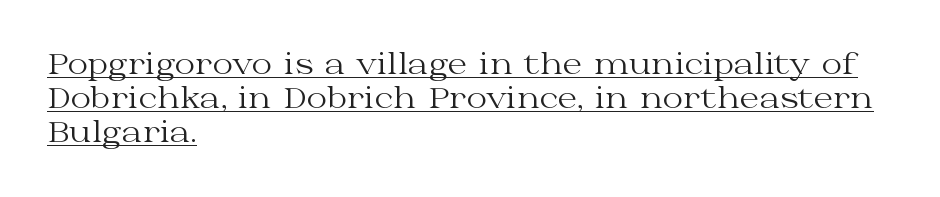
Q: Is the text bold? A: No.
Q: Is the text italic (slanted)? A: No, it is upright.
Q: Is the typeface a serif or a sans-serif typeface? A: Serif.
Q: Is the text underlined? A: Yes.
Q: How is the paragraph aligned? A: Left-aligned.
Q: Is the spacing between letters normal or unusually wide? A: Normal.
Q: Width (condensed, normal, or wide)? A: Wide.
Q: Stroke contrast? A: Medium.
Q: x-height? A: Medium.
Q: Monospaced? A: No.
